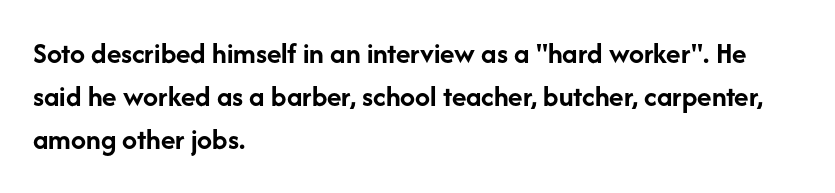
The image shows 30 px semibold sans-serif type, upright; set left-aligned, normal line spacing (1.44x), normal letter spacing, not underlined; low stroke contrast and a medium x-height.
